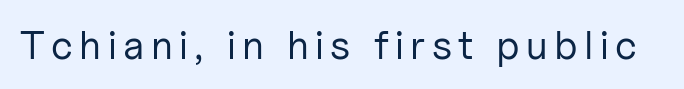
Q: Is the text bold? A: No.
Q: Is the text italic (slanted)? A: No, it is upright.
Q: Is the typeface a serif or a sans-serif typeface? A: Sans-serif.
Q: Is the text underlined? A: No.
Q: Width (condensed, normal, or wide)? A: Normal.
Q: Stroke contrast? A: Low.
Q: x-height? A: Medium.
Q: Monospaced? A: No.
